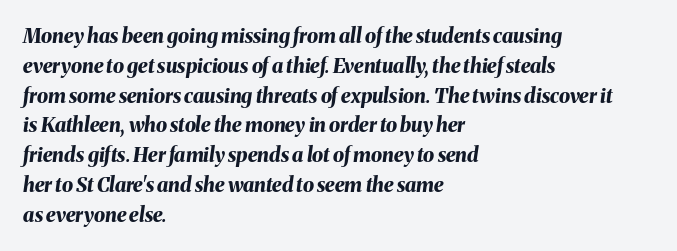
Q: Is the text bold? A: Yes.
Q: Is the text italic (slanted)? A: Yes, it leans right by about 8 degrees.
Q: Is the text underlined? A: No.
Q: How is the paragraph aligned? A: Left-aligned.
Q: Is the spacing between letters normal or unusually wide? A: Normal.
Q: Is the spacing between lines tight, normal or loose? A: Normal.
